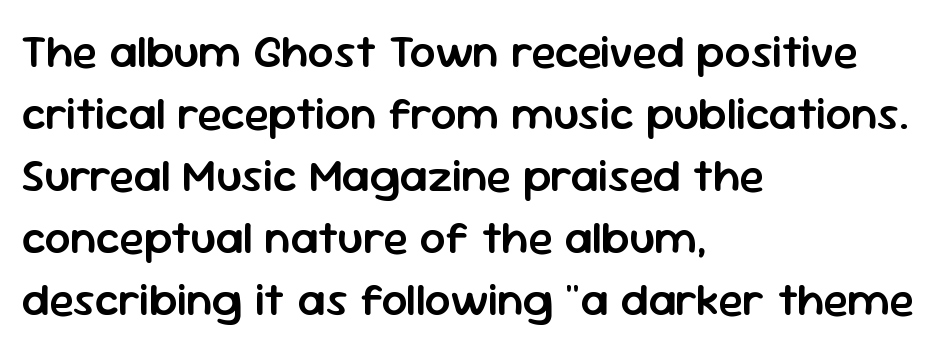
The typesetting leans somewhat heavy: a semibold. Short note: letters normally spaced. Short and long lines alike share a common starting point at left. Stroke terminals: plain, sans-serif.
